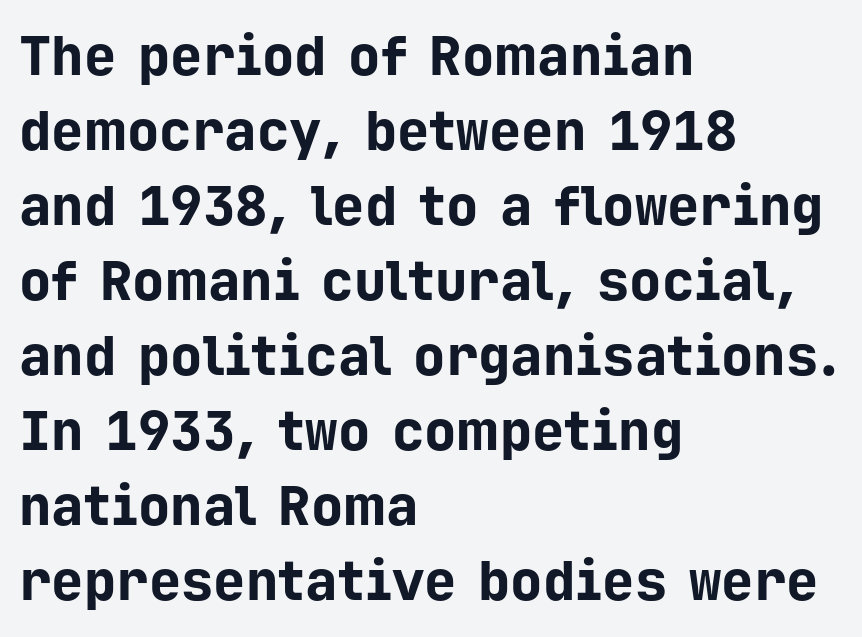
Q: Is the text bold? A: Yes.
Q: Is the text italic (slanted)? A: No, it is upright.
Q: Is the typeface a serif or a sans-serif typeface? A: Sans-serif.
Q: Is the text underlined? A: No.
Q: How is the paragraph aligned? A: Left-aligned.
Q: Is the spacing between letters normal or unusually wide? A: Normal.
Q: Is the spacing between lines tight, normal or loose? A: Normal.
Q: Width (condensed, normal, or wide)? A: Normal.
Q: Stroke contrast? A: Low.
Q: x-height? A: Medium.
Q: Monospaced? A: Yes.
